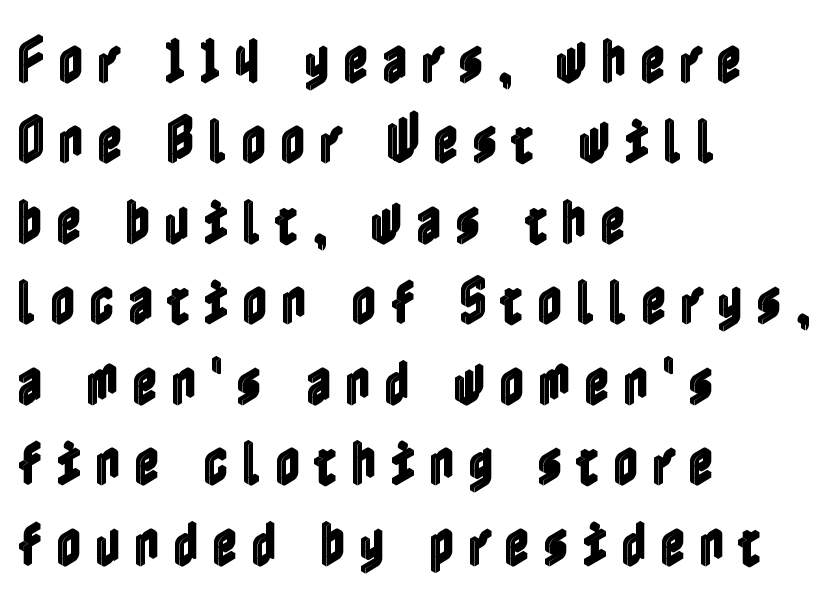
The image shows 50 px condensed type, upright; set left-aligned, normal line spacing (1.61x), unusually wide letter spacing (+0.26 em), not underlined; a medium x-height.
